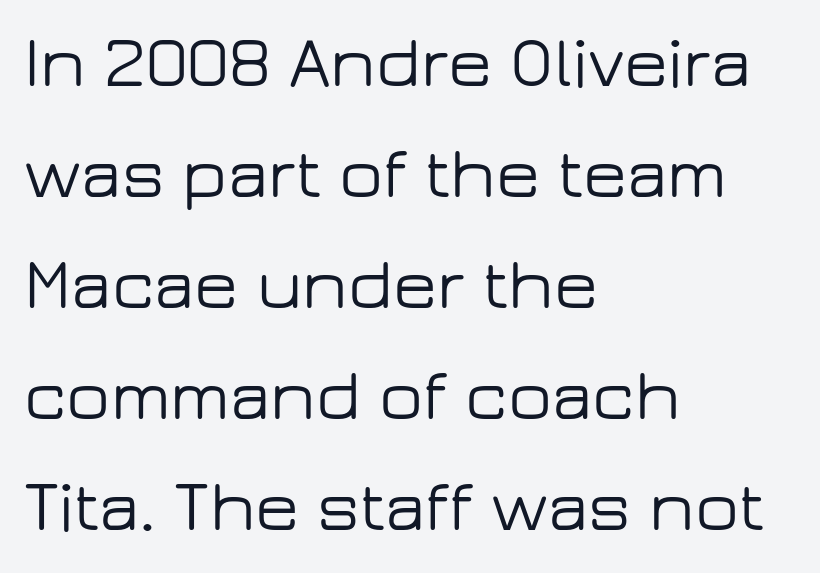
The image shows 72 px wide sans-serif type, upright; set left-aligned, normal line spacing (1.54x), normal letter spacing, not underlined; low stroke contrast and a medium x-height.
